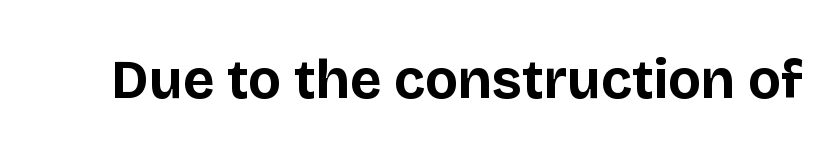
The image shows 55 px bold sans-serif type, upright; set normal letter spacing, not underlined; low stroke contrast and a large x-height.
